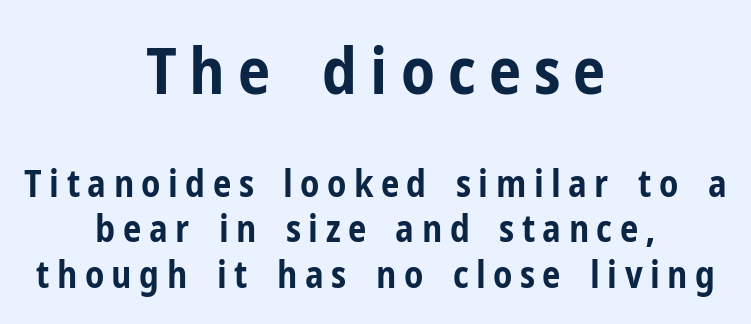
Q: Is the text bold? A: Yes.
Q: Is the text italic (slanted)? A: No, it is upright.
Q: Is the typeface a serif or a sans-serif typeface? A: Sans-serif.
Q: Is the text underlined? A: No.
Q: How is the paragraph aligned? A: Centered.
Q: Is the spacing between letters normal or unusually wide? A: Unusually wide.
Q: Which block of text is set in a larger size, the first (top) or the second (bottom)? A: The first (top) one.
Q: Width (condensed, normal, or wide)? A: Condensed.
Q: Stroke contrast? A: Low.
Q: x-height? A: Medium.
Q: Monospaced? A: No.
